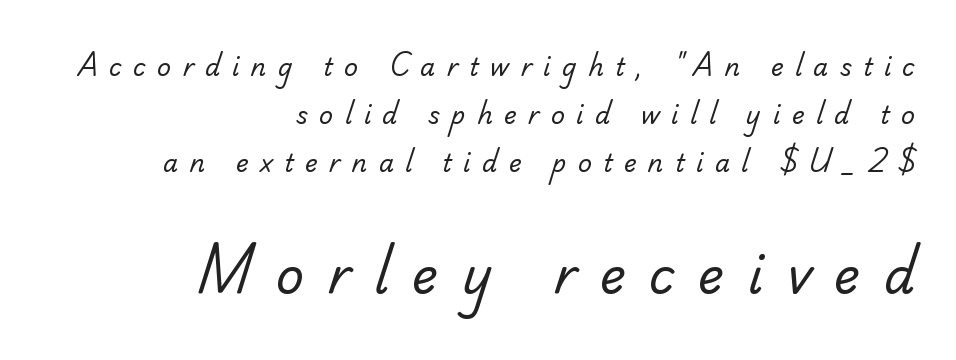
{"serif": "no", "bold": "no", "weight": "regular", "width": "normal", "stroke_contrast": "low", "x_height": "small", "monospaced": "no", "underline": "no", "align": "right", "line_spacing": "loose", "line_spacing_ratio": 1.99, "letter_spacing": "wide", "letter_spacing_em": 0.48, "larger_block": "second", "size_ratio": 2.04, "glyph_px": 49}
